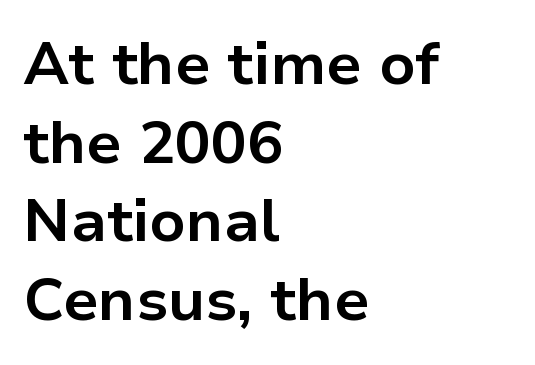
{"serif": "no", "italic": "no", "bold": "yes", "weight": "bold", "width": "normal", "stroke_contrast": "low", "x_height": "medium", "monospaced": "no", "underline": "no", "align": "left", "line_spacing": "normal", "line_spacing_ratio": 1.31, "letter_spacing": "normal", "letter_spacing_em": 0.0, "glyph_px": 60}
